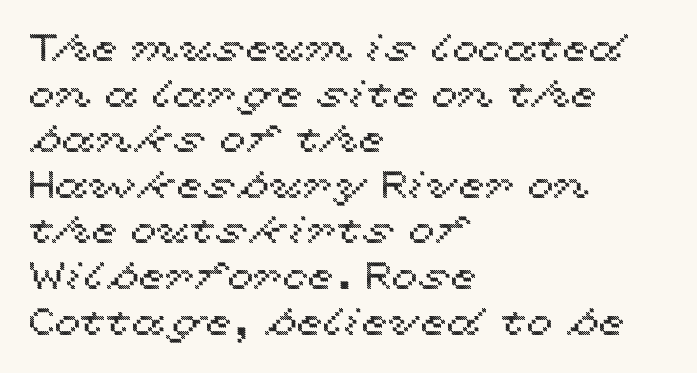
Q: Is the text italic (slanted)? A: Yes.
Q: Is the text underlined? A: No.
Q: How is the paragraph aligned? A: Left-aligned.
Q: Is the spacing between letters normal or unusually wide? A: Normal.
Q: Width (condensed, normal, or wide)? A: Wide.
Q: x-height? A: Medium.
Q: Monospaced? A: No.
